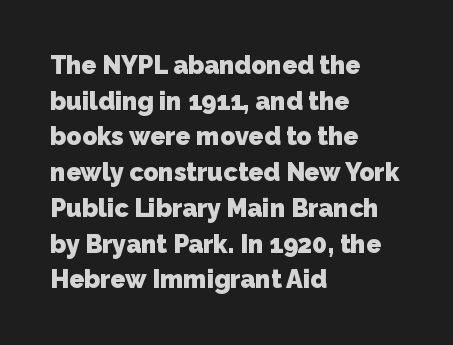
Does extra space separate the letters? No, they use regular spacing. Does the leading feel generous? No, just average. If you drew a ruler down the left edge, every line would touch it. The zone under the glyphs is completely vacant. Does the weight exceed regular? Yes, all the way to bold.
